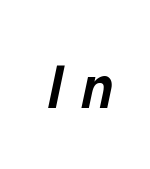
Q: Is the text bold? A: Yes.
Q: Is the text italic (slanted)? A: Yes, it leans right by about 12 degrees.
Q: Is the text underlined? A: No.
Q: Is the spacing between letters normal or unusually wide? A: Unusually wide.
Q: Width (condensed, normal, or wide)? A: Normal.
Q: Stroke contrast? A: Low.
Q: x-height? A: Medium.
Q: Monospaced? A: No.
